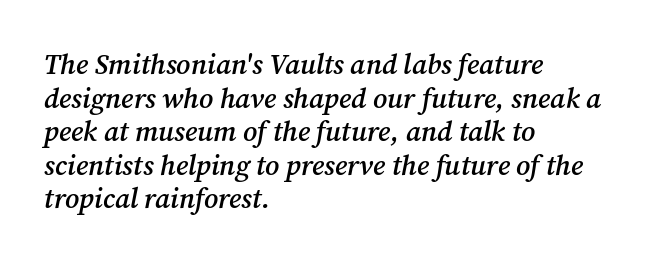
The image shows 28 px semibold serif type, italic (leaning right); set left-aligned, line spacing 1.2x, normal letter spacing, not underlined; medium stroke contrast and a medium x-height.
